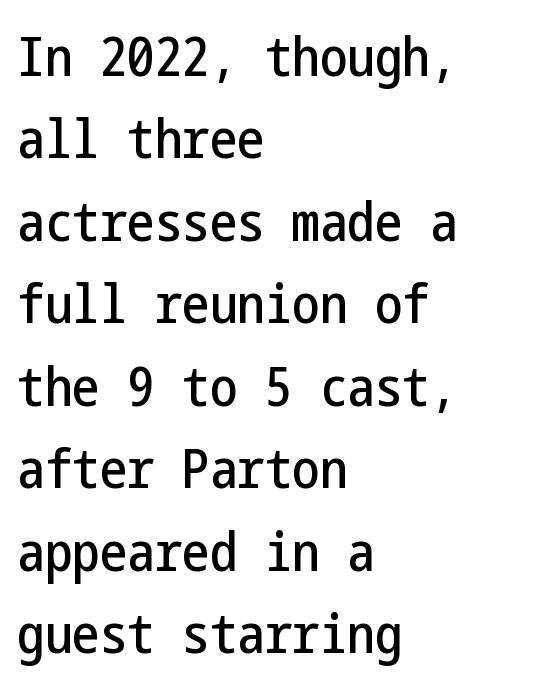
The image shows 55 px condensed sans-serif type, upright; set left-aligned, normal line spacing (1.5x), normal letter spacing, not underlined; low stroke contrast and a medium x-height.
